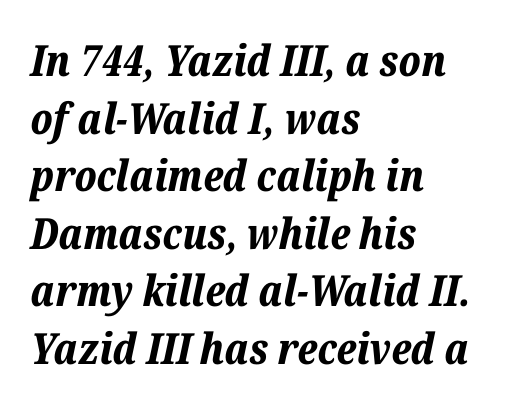
Q: Is the text bold? A: Yes.
Q: Is the text italic (slanted)? A: Yes, it leans right by about 12 degrees.
Q: Is the text underlined? A: No.
Q: How is the paragraph aligned? A: Left-aligned.
Q: Is the spacing between letters normal or unusually wide? A: Normal.
Q: Is the spacing between lines tight, normal or loose? A: Normal.
Q: Width (condensed, normal, or wide)? A: Normal.
Q: Stroke contrast? A: Low.
Q: x-height? A: Medium.
Q: Monospaced? A: No.
